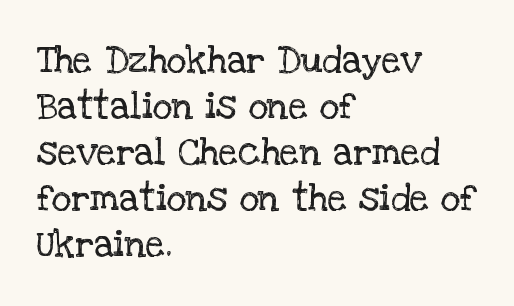
{"serif": "yes", "italic": "no", "bold": "no", "weight": "regular", "width": "normal", "stroke_contrast": "low", "x_height": "large", "monospaced": "no", "underline": "no", "align": "left", "line_spacing_ratio": 1.21, "letter_spacing": "normal", "letter_spacing_em": 0.0, "glyph_px": 38}
